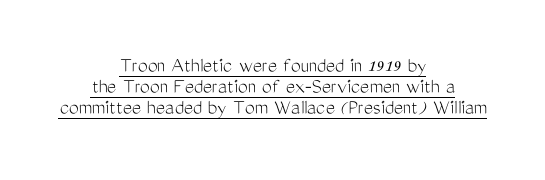
{"italic": "no", "bold": "no", "underline": "yes", "align": "center", "line_spacing": "tight", "line_spacing_ratio": 0.96, "letter_spacing": "normal", "letter_spacing_em": 0.0, "glyph_px": 22}
